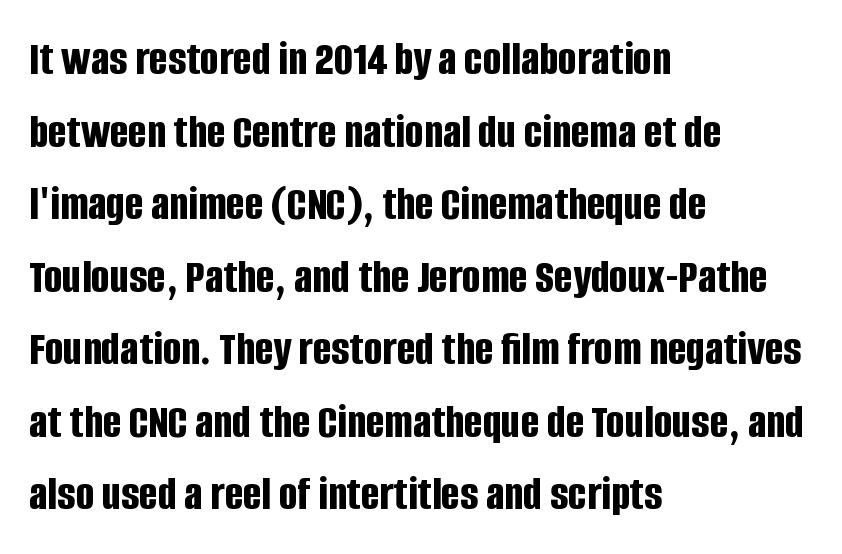
The image shows 49 px bold, condensed sans-serif type, upright; set left-aligned, normal line spacing (1.48x), normal letter spacing, not underlined; low stroke contrast and a large x-height.
